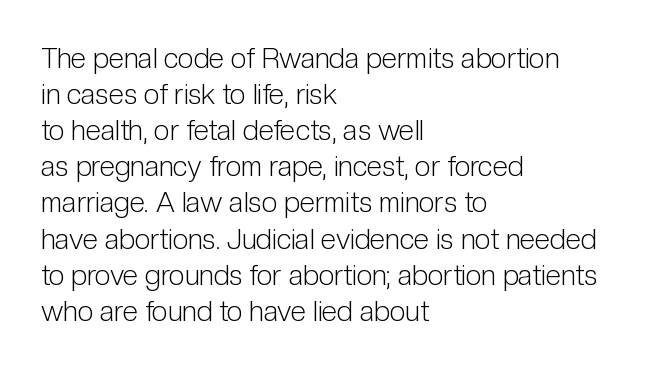
{"serif": "no", "italic": "no", "bold": "no", "weight": "light", "width": "condensed", "stroke_contrast": "low", "x_height": "medium", "monospaced": "no", "underline": "no", "align": "left", "line_spacing": "normal", "line_spacing_ratio": 1.29, "letter_spacing": "normal", "letter_spacing_em": 0.0, "glyph_px": 28}
